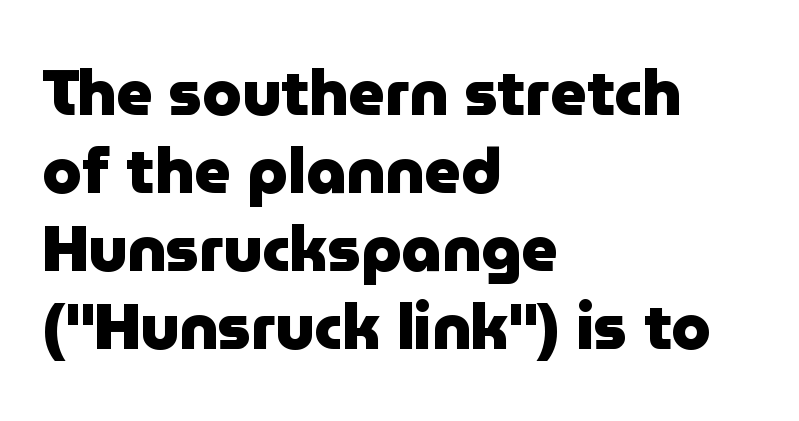
Note the varied advance widths — an 'i' is clearly narrower than an 'm'. The glyphs have the mass of a bold cut. Italic: no, the glyphs are upright roman. The gap between lines stays unmarked.
